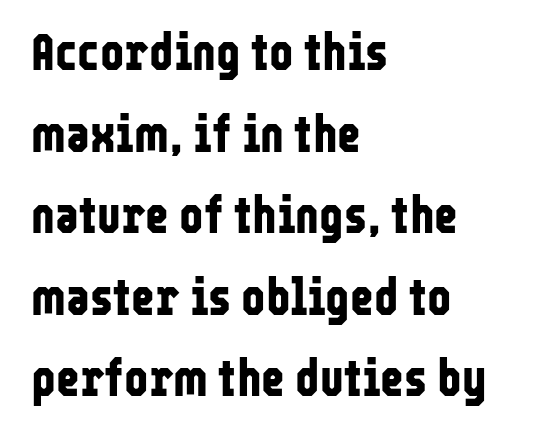
{"serif": "no", "italic": "no", "bold": "yes", "weight": "bold", "width": "condensed", "stroke_contrast": "low", "x_height": "medium", "monospaced": "no", "underline": "no", "align": "left", "line_spacing": "normal", "line_spacing_ratio": 1.6, "letter_spacing": "normal", "letter_spacing_em": 0.0, "glyph_px": 51}
